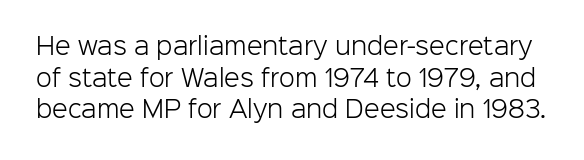
The image shows 23 px text type, upright; set normal line spacing (1.37x), normal letter spacing, not underlined.
